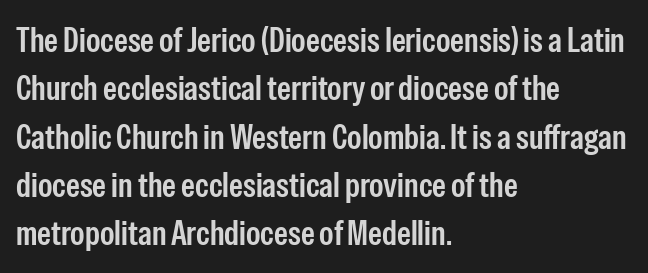
Q: Is the text bold? A: Semi-bold.
Q: Is the text italic (slanted)? A: No, it is upright.
Q: Is the typeface a serif or a sans-serif typeface? A: Sans-serif.
Q: Is the text underlined? A: No.
Q: How is the paragraph aligned? A: Left-aligned.
Q: Is the spacing between letters normal or unusually wide? A: Normal.
Q: Is the spacing between lines tight, normal or loose? A: Normal.
Q: Width (condensed, normal, or wide)? A: Condensed.
Q: Stroke contrast? A: Low.
Q: x-height? A: Medium.
Q: Monospaced? A: No.
